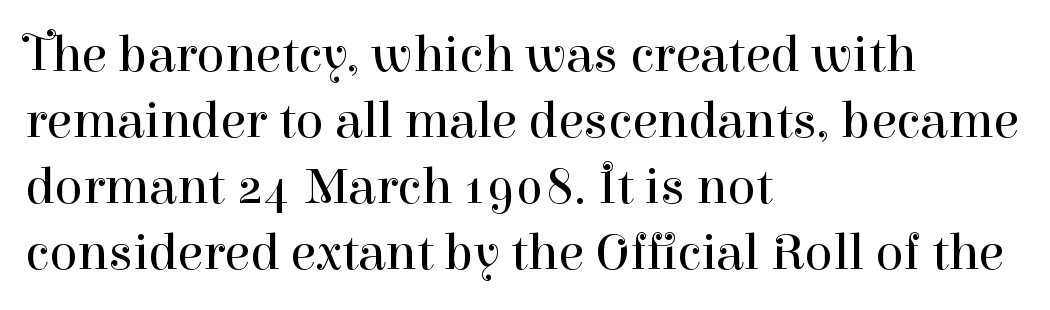
{"serif": "yes", "italic": "no", "bold": "no", "weight": "regular", "width": "normal", "stroke_contrast": "high", "x_height": "medium", "monospaced": "no", "underline": "no", "align": "left", "line_spacing": "normal", "line_spacing_ratio": 1.27, "letter_spacing": "normal", "letter_spacing_em": 0.0, "glyph_px": 52}
